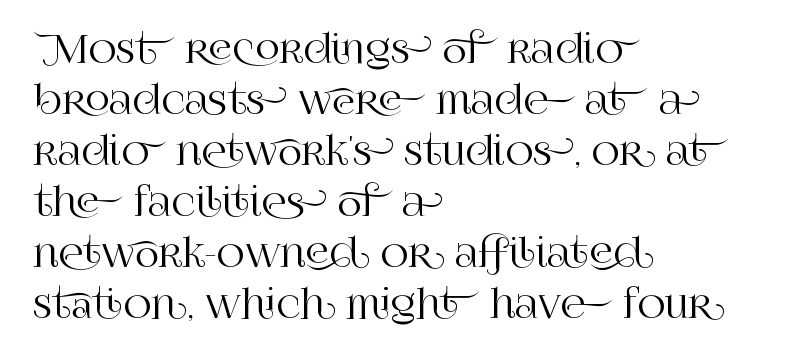
Small tapered or slab feet sit at the stroke ends, so this counts as serif. Rule under the text: the space is simply empty. A student would call this left alignment; a typographer would say flush left, rag right. The rendering uses a moderate line-height, typical for paragraphs. You could call the tracking neutral — neither tight nor loose. A typesetter would mark this as roman, not italic.
